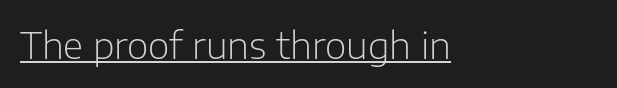
The image shows 37 px light sans-serif type, upright; set left-aligned, normal letter spacing, underlined; low stroke contrast and a medium x-height.
